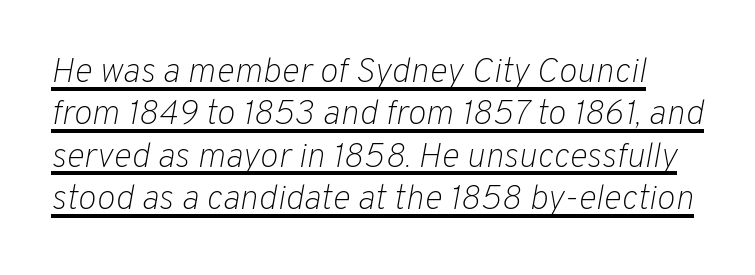
Like a heading marked for emphasis, these lines bear an underscore. Note the varied advance widths — an 'i' is clearly narrower than an 'm'. This is not heavy type; no bold has been used. There is no visible air inserted between adjacent glyphs. Slanted lettering throughout.
